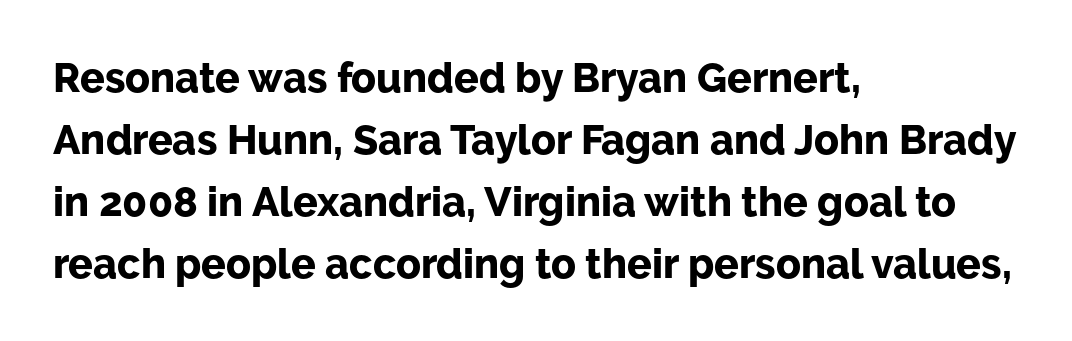
Q: Is the text bold? A: Yes.
Q: Is the text italic (slanted)? A: No, it is upright.
Q: Is the typeface a serif or a sans-serif typeface? A: Sans-serif.
Q: Is the text underlined? A: No.
Q: How is the paragraph aligned? A: Left-aligned.
Q: Is the spacing between letters normal or unusually wide? A: Normal.
Q: Is the spacing between lines tight, normal or loose? A: Normal.
Q: Width (condensed, normal, or wide)? A: Normal.
Q: Stroke contrast? A: Low.
Q: x-height? A: Medium.
Q: Monospaced? A: No.
